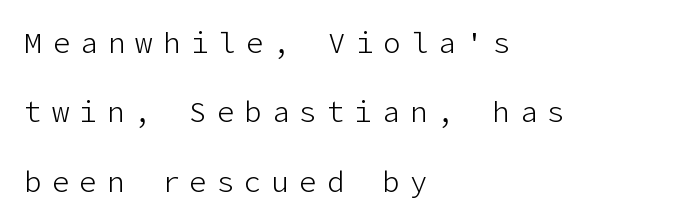
The image shows 29 px light sans-serif type, upright; set left-aligned, loose line spacing (2.39x), unusually wide letter spacing (+0.35 em), not underlined; low stroke contrast and a medium x-height.
